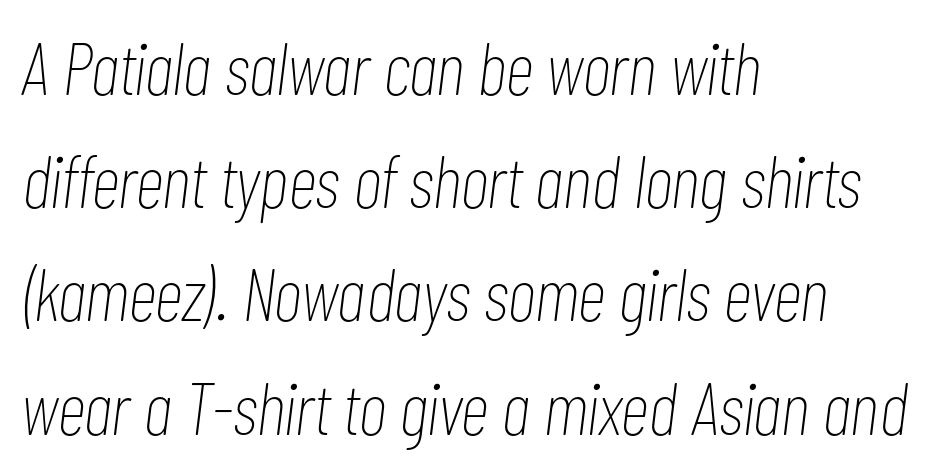
No extra tracking has been applied to these lines. Decoration check: the copy has no underline. Typeset ragged right — the left edge is the straight one. The rows are spaced the way most documents space them.
